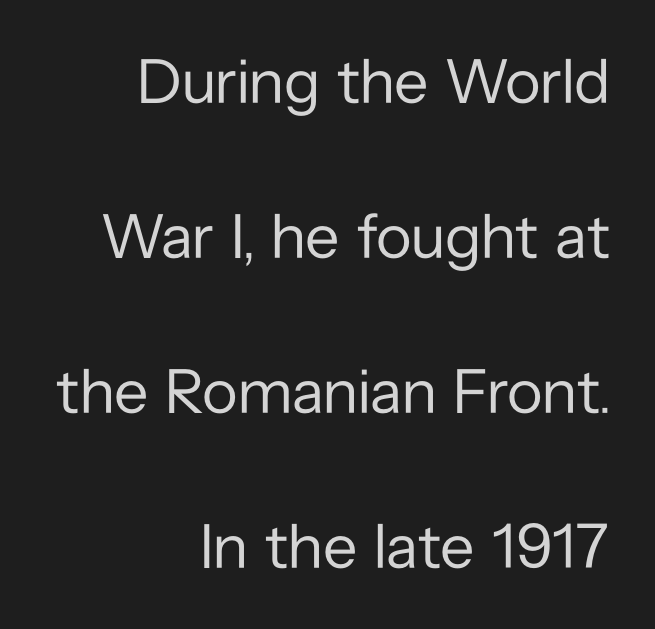
Q: Is the text bold? A: No.
Q: Is the text italic (slanted)? A: No, it is upright.
Q: Is the typeface a serif or a sans-serif typeface? A: Sans-serif.
Q: Is the text underlined? A: No.
Q: How is the paragraph aligned? A: Right-aligned.
Q: Is the spacing between letters normal or unusually wide? A: Normal.
Q: Is the spacing between lines tight, normal or loose? A: Loose.
Q: Width (condensed, normal, or wide)? A: Normal.
Q: Stroke contrast? A: Low.
Q: x-height? A: Medium.
Q: Monospaced? A: No.
